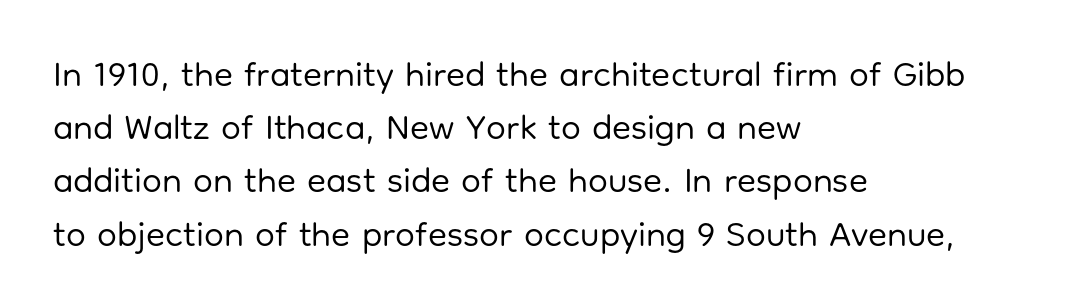
The image shows 35 px regular-weight sans-serif type, upright; set left-aligned, normal line spacing (1.52x), normal letter spacing, not underlined; low stroke contrast and a medium x-height.
